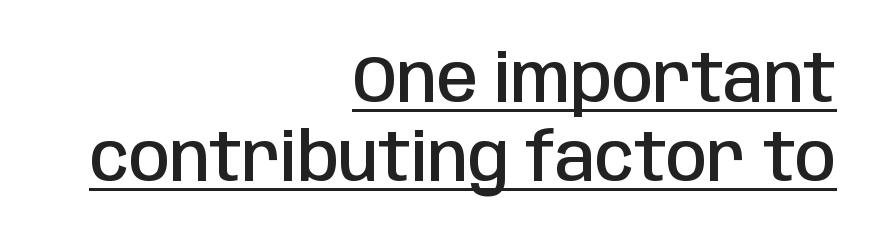
The image shows 66 px semibold, condensed sans-serif type, upright; set right-aligned, line spacing 1.19x, normal letter spacing, underlined; low stroke contrast and a large x-height.
